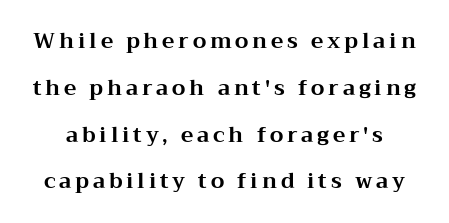
The lettering stays uniformly vertical, giving the passage a roman look. Notice how thick the strokes are: this is what a full bold looks like. Leading: increased. The string is rendered with underlining switched off.
